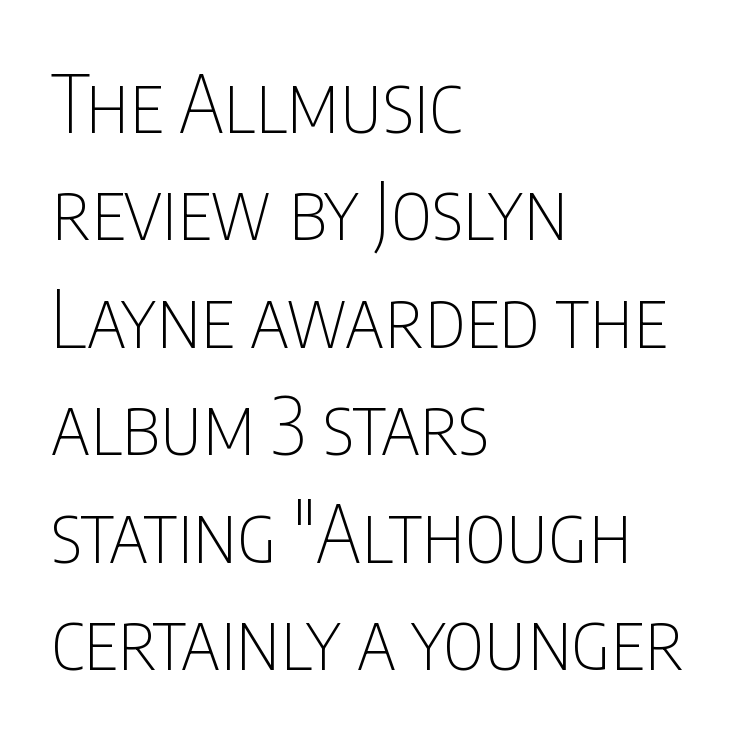
The image shows 79 px thin, condensed sans-serif type, upright; set left-aligned, normal line spacing (1.36x), normal letter spacing, not underlined; low stroke contrast and a large x-height.
